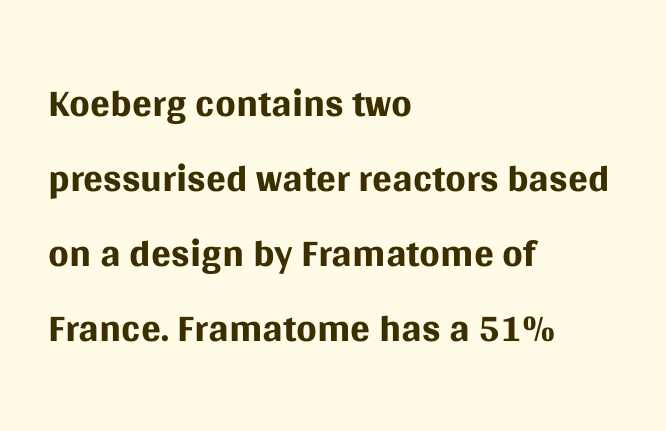
{"serif": "no", "italic": "no", "bold": "no", "weight": "regular", "width": "normal", "stroke_contrast": "medium", "x_height": "large", "monospaced": "no", "underline": "no", "align": "left", "line_spacing": "normal", "line_spacing_ratio": 1.27, "letter_spacing": "normal", "letter_spacing_em": 0.0, "glyph_px": 59}
